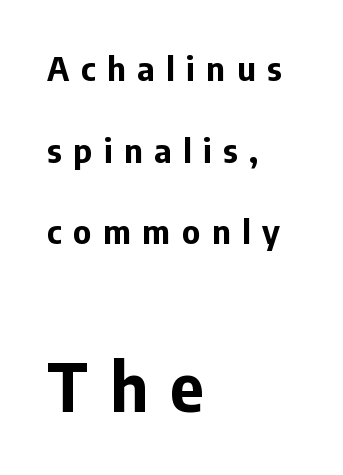
Q: Is the text bold? A: Yes.
Q: Is the text italic (slanted)? A: No, it is upright.
Q: Is the typeface a serif or a sans-serif typeface? A: Sans-serif.
Q: Is the text underlined? A: No.
Q: How is the paragraph aligned? A: Left-aligned.
Q: Is the spacing between letters normal or unusually wide? A: Unusually wide.
Q: Is the spacing between lines tight, normal or loose? A: Loose.
Q: Which block of text is set in a larger size, the first (top) or the second (bottom)? A: The second (bottom) one.
Q: Width (condensed, normal, or wide)? A: Normal.
Q: Stroke contrast? A: Low.
Q: x-height? A: Medium.
Q: Monospaced? A: No.
